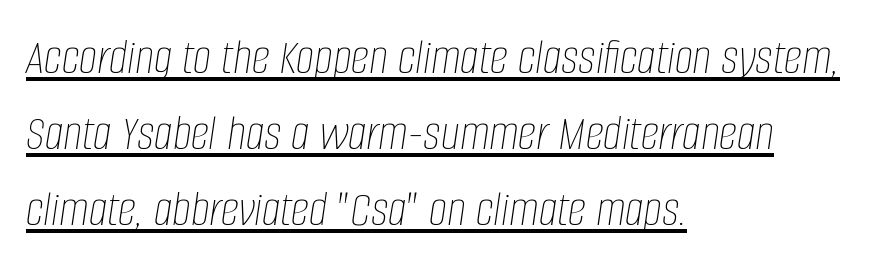
Q: Is the text bold? A: No.
Q: Is the text italic (slanted)? A: Yes, it leans right by about 8 degrees.
Q: Is the text underlined? A: Yes.
Q: How is the paragraph aligned? A: Left-aligned.
Q: Is the spacing between letters normal or unusually wide? A: Normal.
Q: Is the spacing between lines tight, normal or loose? A: Normal.
Q: Width (condensed, normal, or wide)? A: Condensed.
Q: Stroke contrast? A: Low.
Q: x-height? A: Large.
Q: Monospaced? A: No.
